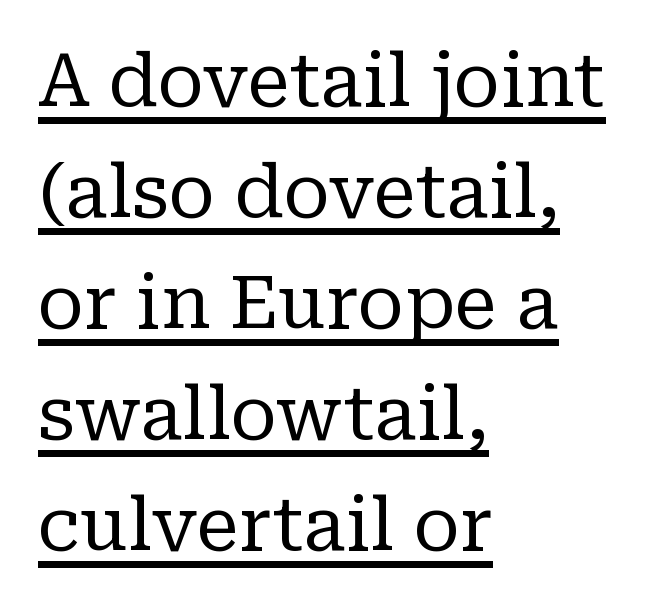
The image shows 73 px regular-weight serif type, upright; set left-aligned, normal line spacing (1.52x), normal letter spacing, underlined; low stroke contrast and a medium x-height.
